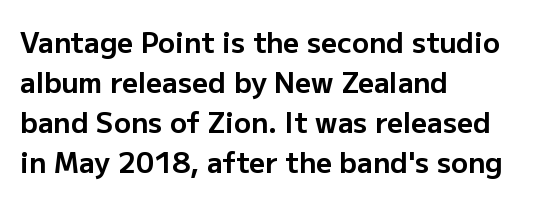
The image shows 28 px bold sans-serif type, upright; set left-aligned, normal line spacing (1.43x), normal letter spacing, not underlined; low stroke contrast and a medium x-height.
